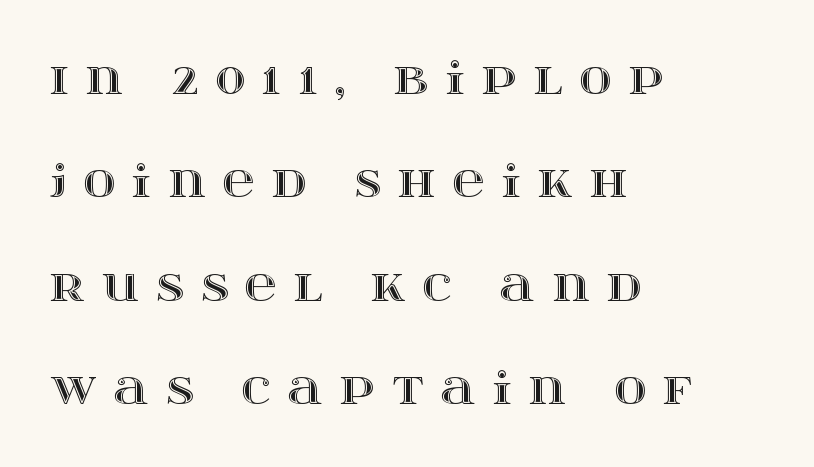
Q: Is the text italic (slanted)? A: No, it is upright.
Q: Is the text underlined? A: No.
Q: How is the paragraph aligned? A: Left-aligned.
Q: Is the spacing between letters normal or unusually wide? A: Unusually wide.
Q: Is the spacing between lines tight, normal or loose? A: Loose.
Q: Width (condensed, normal, or wide)? A: Wide.
Q: x-height? A: Large.
Q: Monospaced? A: No.
